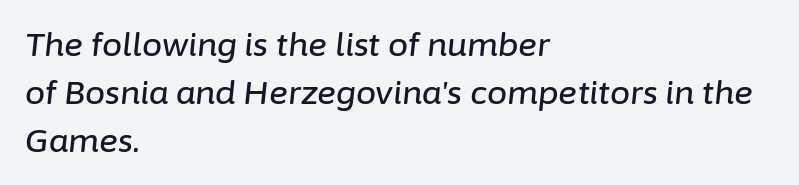
The image shows 32 px text type, italic (leaning right); set left-aligned, normal line spacing (1.5x), normal letter spacing, not underlined; low stroke contrast and a medium x-height.
